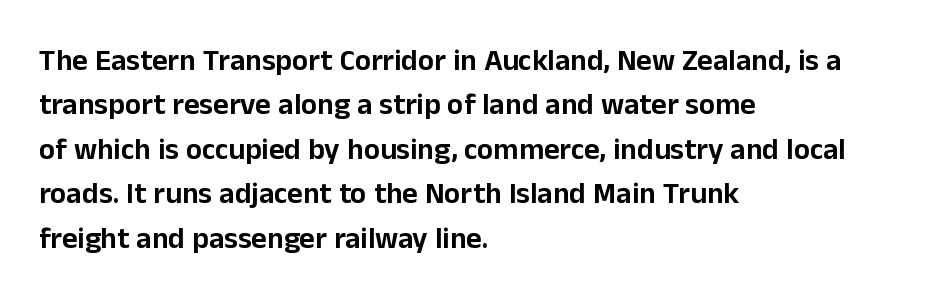
Each letter's strokes conclude bluntly, with no projecting serifs. The letters sit at their default tracking, neither squeezed nor spread. The paragraph shown leans on its left margin. Quick note: underline off.
